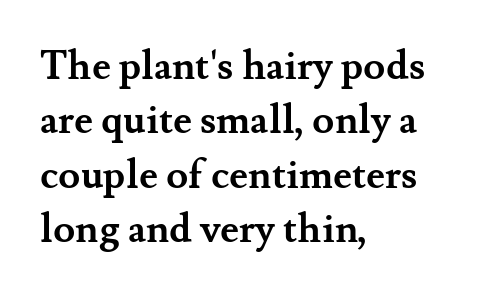
These lines are rendered in a variable-pitch font. Horizontally, the lines are justified to the leading edge only. If you drew a line through each stem, it would be perfectly vertical. Does extra space separate the letters? No, they use regular spacing. The passage shown stacks its lines at a standard gap. The letters are bold, with thick, heavy strokes.
